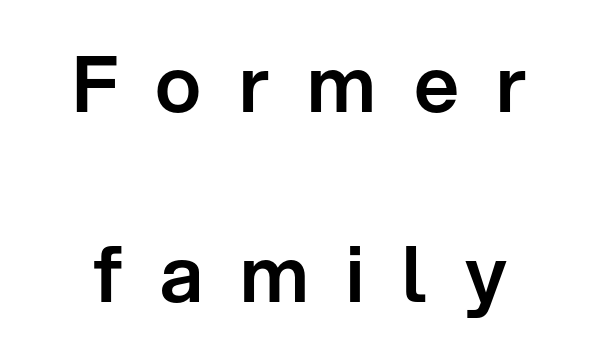
Q: Is the text italic (slanted)? A: No, it is upright.
Q: Is the typeface a serif or a sans-serif typeface? A: Sans-serif.
Q: Is the text underlined? A: No.
Q: How is the paragraph aligned? A: Centered.
Q: Is the spacing between letters normal or unusually wide? A: Unusually wide.
Q: Is the spacing between lines tight, normal or loose? A: Loose.
Q: Width (condensed, normal, or wide)? A: Normal.
Q: Stroke contrast? A: Low.
Q: x-height? A: Medium.
Q: Monospaced? A: No.
